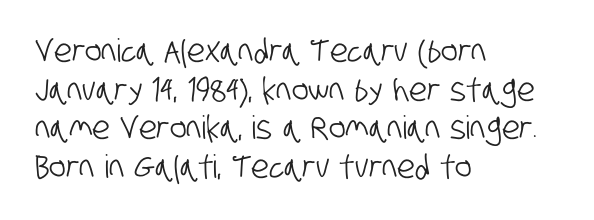
{"serif": "no", "width": "condensed", "stroke_contrast": "low", "x_height": "large", "monospaced": "no", "underline": "no", "align": "left", "line_spacing_ratio": 1.21, "letter_spacing": "normal", "letter_spacing_em": 0.0, "glyph_px": 32}
